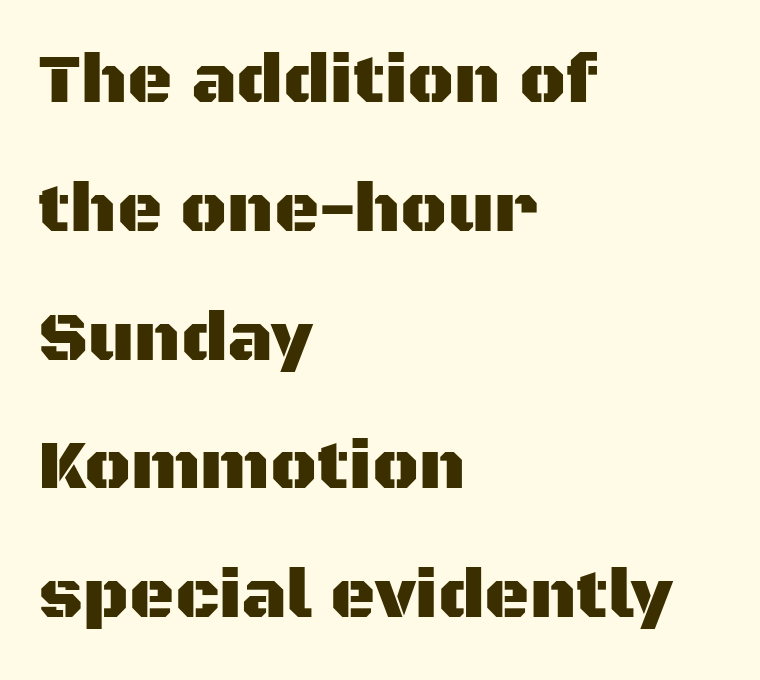
The image shows 70 px sans-serif type, upright; set left-aligned, line spacing 1.84x, normal letter spacing, not underlined; medium stroke contrast and a large x-height.
